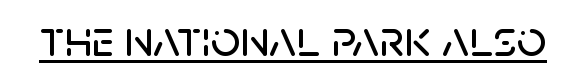
Inter-character spacing is left at the font's built-in metrics. Note: no serifs on the glyphs. Underline: present. Proportional: the letters do not fall into vertical columns. Ascenders rise straight up at ninety degrees.
